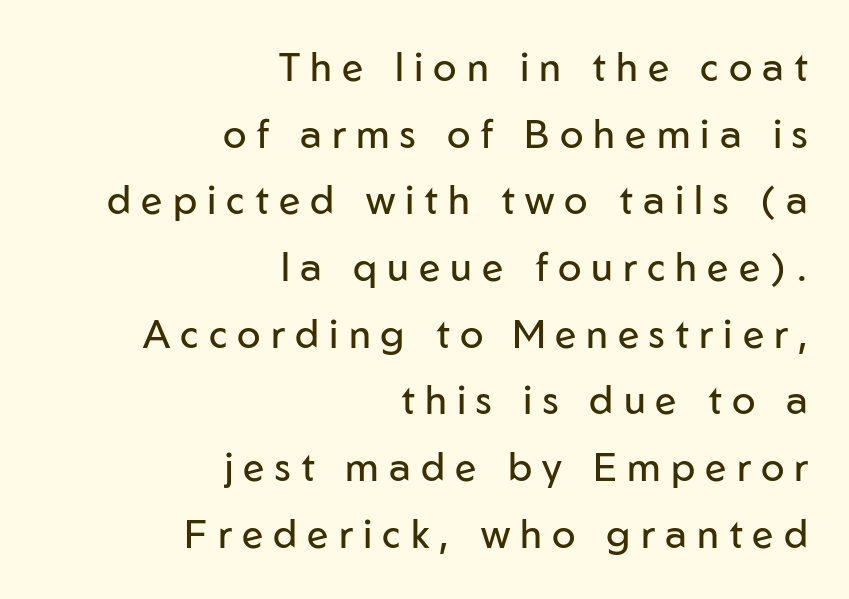
{"serif": "no", "italic": "no", "bold": "no", "weight": "regular", "width": "normal", "stroke_contrast": "low", "x_height": "medium", "monospaced": "no", "underline": "no", "align": "right", "line_spacing_ratio": 1.71, "letter_spacing": "wide", "letter_spacing_em": 0.26, "glyph_px": 39}
